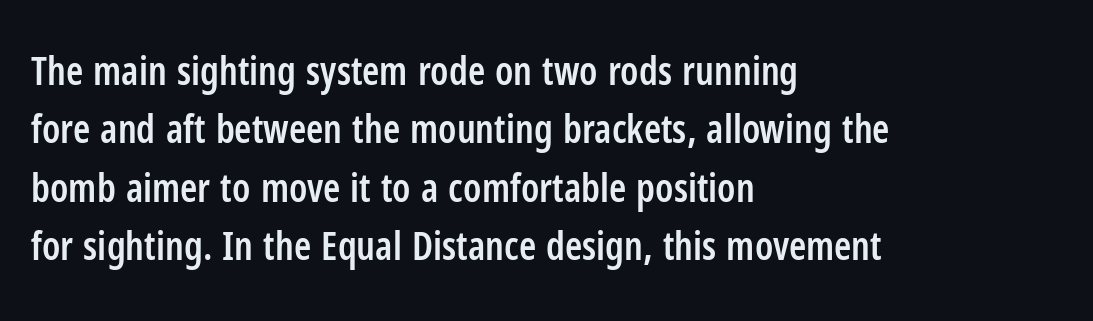
{"serif": "no", "italic": "no", "bold": "semi", "weight": "semibold", "width": "condensed", "stroke_contrast": "low", "x_height": "medium", "monospaced": "no", "underline": "no", "align": "left", "line_spacing": "normal", "line_spacing_ratio": 1.5, "letter_spacing": "normal", "letter_spacing_em": 0.0, "glyph_px": 39}
